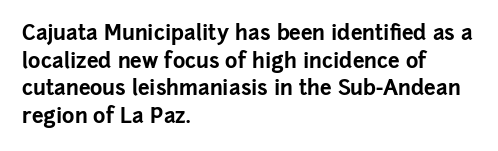
{"italic": "no", "bold": "yes", "underline": "no", "align": "left", "line_spacing": "normal", "line_spacing_ratio": 1.31, "letter_spacing": "normal", "letter_spacing_em": 0.0, "glyph_px": 21}
